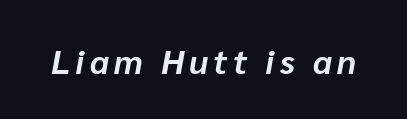
You could not count columns in this text — the font is proportionally spaced. Typesetter's note: full bold, strokes at maximum text heaviness. Style check: oblique. Check under the words: just untouched page.
